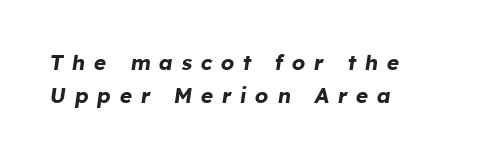
Q: Is the text bold? A: Yes.
Q: Is the text italic (slanted)? A: Yes, it leans right by about 8 degrees.
Q: Is the text underlined? A: No.
Q: How is the paragraph aligned? A: Left-aligned.
Q: Is the spacing between letters normal or unusually wide? A: Unusually wide.
Q: Is the spacing between lines tight, normal or loose? A: Normal.
